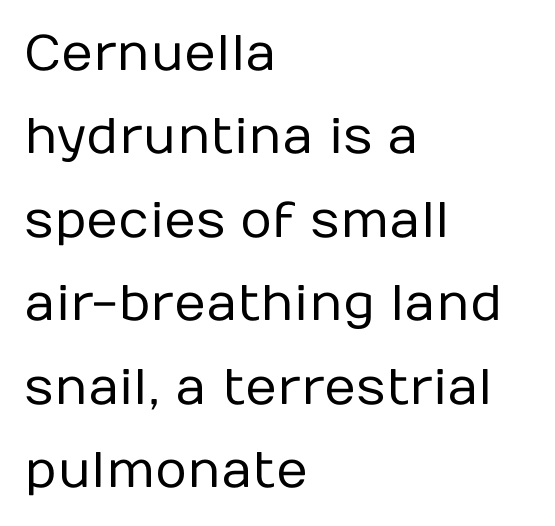
Q: Is the text bold? A: No.
Q: Is the text italic (slanted)? A: No, it is upright.
Q: Is the typeface a serif or a sans-serif typeface? A: Sans-serif.
Q: Is the text underlined? A: No.
Q: How is the paragraph aligned? A: Left-aligned.
Q: Is the spacing between letters normal or unusually wide? A: Normal.
Q: Is the spacing between lines tight, normal or loose? A: Normal.
Q: Width (condensed, normal, or wide)? A: Normal.
Q: Stroke contrast? A: Low.
Q: x-height? A: Medium.
Q: Monospaced? A: No.
